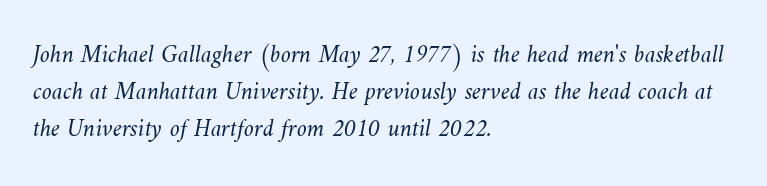
The image shows 25 px text type; set left-aligned, normal line spacing (1.49x), normal letter spacing, not underlined.
